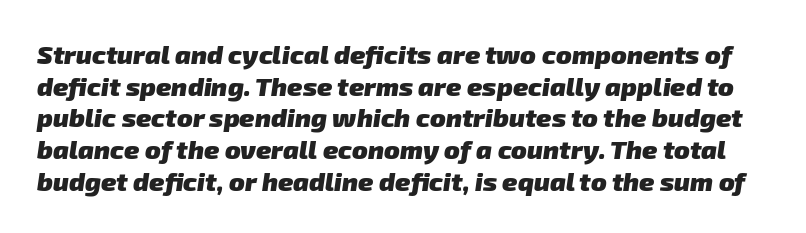
Q: Is the text bold? A: Yes.
Q: Is the text underlined? A: No.
Q: Is the spacing between letters normal or unusually wide? A: Normal.
